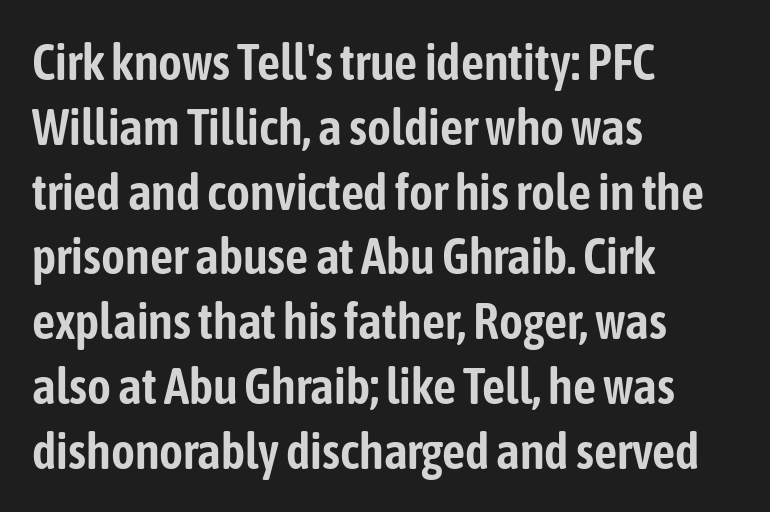
{"serif": "no", "italic": "no", "width": "condensed", "stroke_contrast": "low", "x_height": "medium", "monospaced": "no", "underline": "no", "align": "left", "line_spacing": "normal", "line_spacing_ratio": 1.27, "letter_spacing": "normal", "letter_spacing_em": 0.0, "glyph_px": 51}
